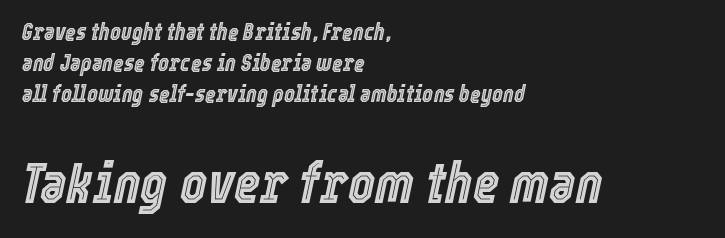
{"italic": "yes", "lean": "right", "slant_degrees": 12, "width": "condensed", "x_height": "medium", "monospaced": "no", "underline": "no", "align": "left", "line_spacing": "normal", "line_spacing_ratio": 1.34, "letter_spacing": "normal", "letter_spacing_em": 0.0, "larger_block": "second", "size_ratio": 2.48, "glyph_px": 57}
